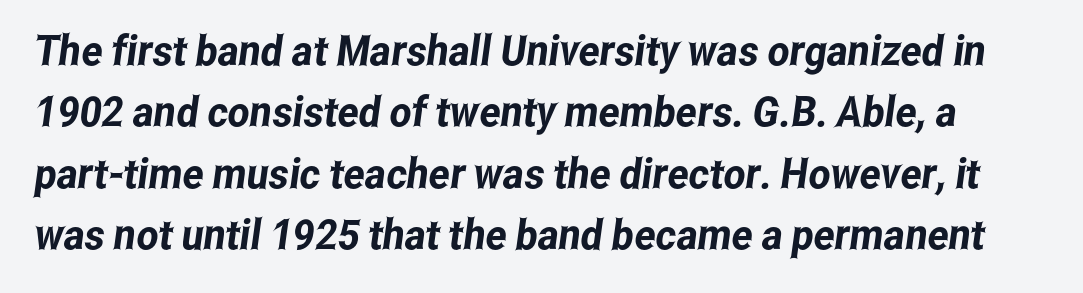
This sample keeps an unexceptional amount of space between lines. Do the characters align in a grid? No, the font is proportional. Letterform terminals end flat and unadorned throughout the passage. The passage shown has conventional tracking throughout.
